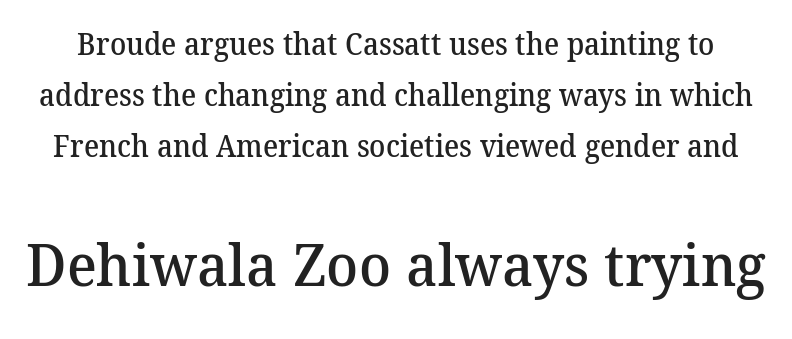
Q: Is the text bold? A: Semi-bold.
Q: Is the typeface a serif or a sans-serif typeface? A: Serif.
Q: Is the text underlined? A: No.
Q: Is the spacing between letters normal or unusually wide? A: Normal.
Q: Is the spacing between lines tight, normal or loose? A: Normal.
Q: Which block of text is set in a larger size, the first (top) or the second (bottom)? A: The second (bottom) one.
Q: Width (condensed, normal, or wide)? A: Normal.
Q: Stroke contrast? A: Medium.
Q: x-height? A: Medium.
Q: Monospaced? A: No.
